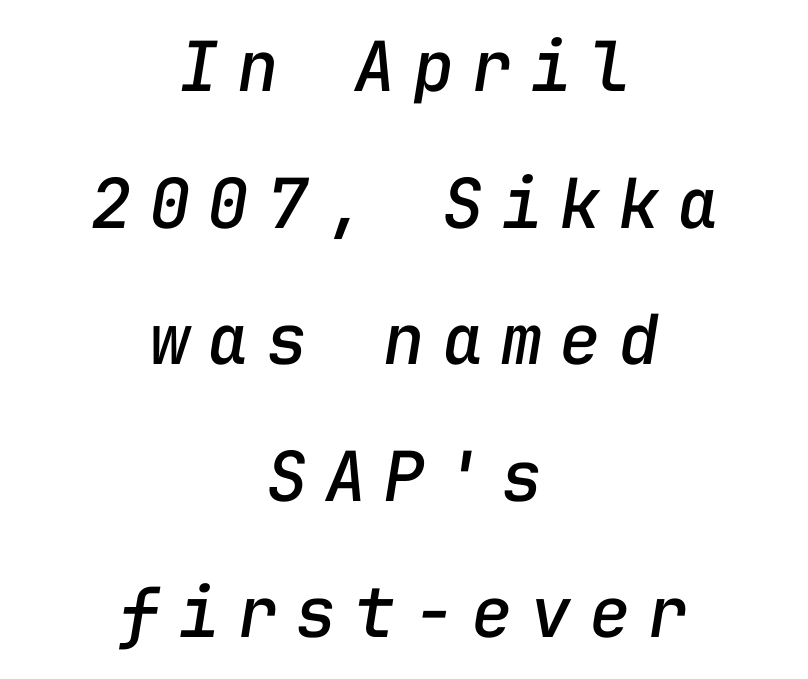
The image shows 69 px text type, italic (leaning right), monospaced; set centered, loose line spacing (1.98x), unusually wide letter spacing (+0.25 em), not underlined; low stroke contrast and a medium x-height.
